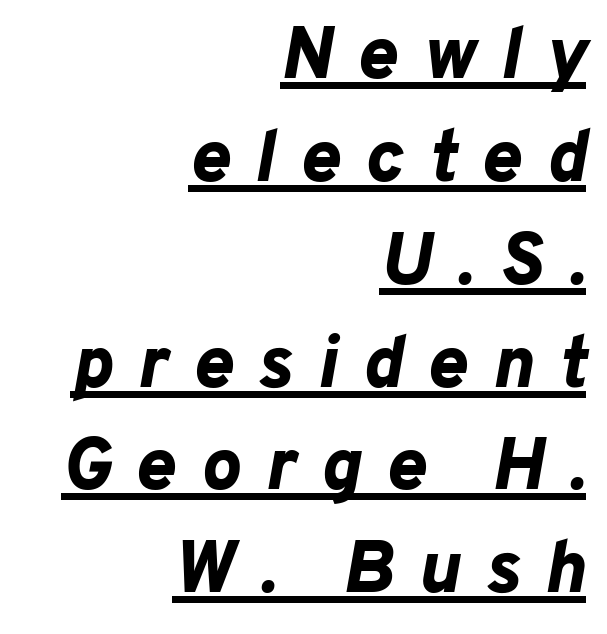
{"italic": "yes", "lean": "right", "slant_degrees": 10, "bold": "yes", "weight": "bold", "width": "normal", "stroke_contrast": "low", "x_height": "medium", "monospaced": "no", "underline": "yes", "align": "right", "line_spacing": "normal", "line_spacing_ratio": 1.39, "letter_spacing": "wide", "letter_spacing_em": 0.34, "glyph_px": 74}
